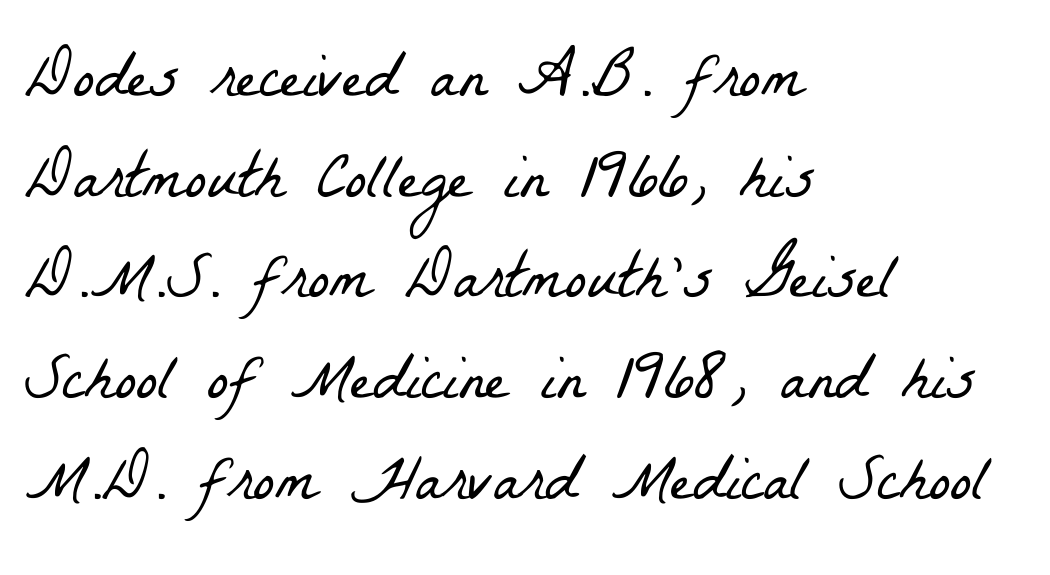
The image shows 65 px light, condensed serif type; set left-aligned, normal line spacing (1.55x), normal letter spacing, not underlined; low stroke contrast and a medium x-height.
